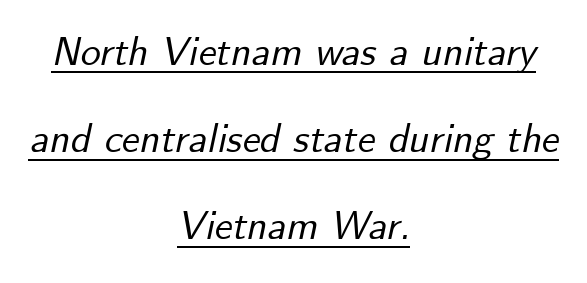
The image shows 40 px text type, italic (leaning right); set centered, loose line spacing (2.18x), normal letter spacing, underlined; low stroke contrast and a small x-height.
